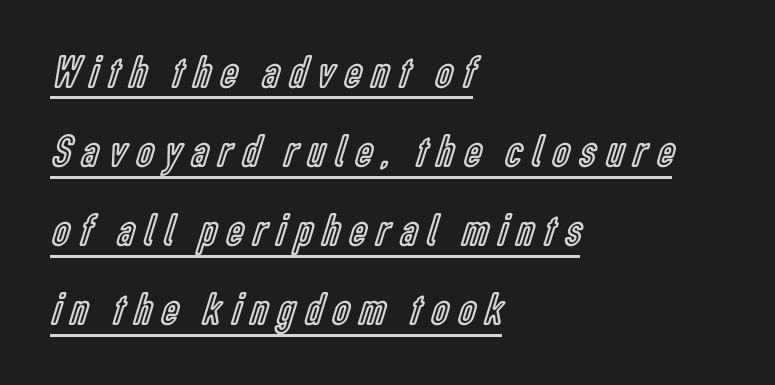
{"width": "condensed", "x_height": "medium", "monospaced": "no", "underline": "yes", "align": "left", "line_spacing_ratio": 1.72, "letter_spacing": "wide", "letter_spacing_em": 0.23, "glyph_px": 46}
